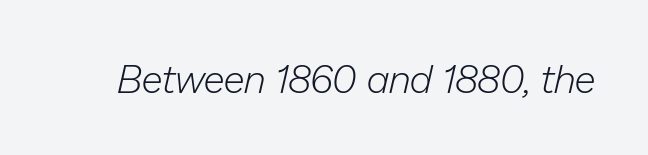
{"italic": "yes", "lean": "right", "slant_degrees": 13, "bold": "no", "weight": "light", "width": "normal", "stroke_contrast": "low", "x_height": "medium", "monospaced": "no", "underline": "no", "letter_spacing": "normal", "letter_spacing_em": 0.0, "glyph_px": 39}
